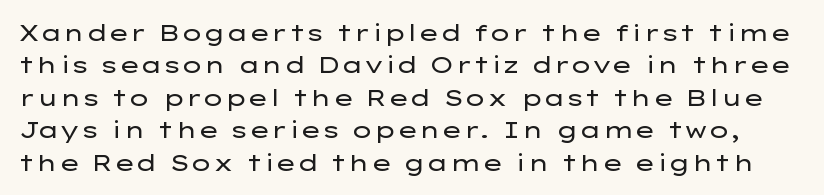
Students, observe: this is what conventionally led text looks like. The face used here is rendered with its standard letterfit. The font's upright variant was chosen for this text. Clear beneath every line of the passage. The letters look calm and open, with moderate or lighter stems.
